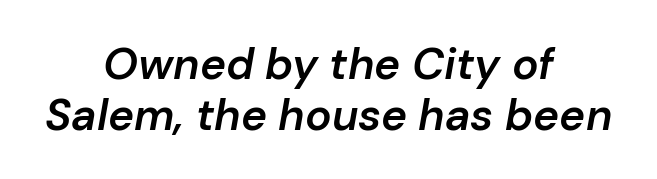
Q: Is the text bold? A: Semi-bold.
Q: Is the text italic (slanted)? A: Yes, it leans right by about 10 degrees.
Q: Is the text underlined? A: No.
Q: How is the paragraph aligned? A: Centered.
Q: Is the spacing between letters normal or unusually wide? A: Normal.
Q: Is the spacing between lines tight, normal or loose? A: Tight.
Q: Width (condensed, normal, or wide)? A: Normal.
Q: Stroke contrast? A: Low.
Q: x-height? A: Medium.
Q: Monospaced? A: No.
